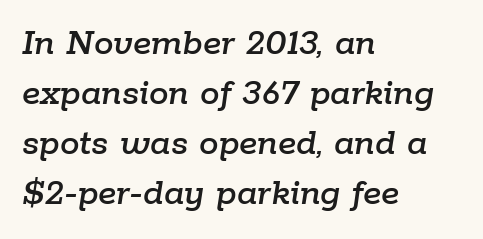
The letters advance in unequal steps, a hallmark of proportional type. A student would call this left alignment; a typographer would say flush left, rag right. Rows of type keep a routine distance in the vertical direction. Would a proofreader flag this as italicized? Yes.
